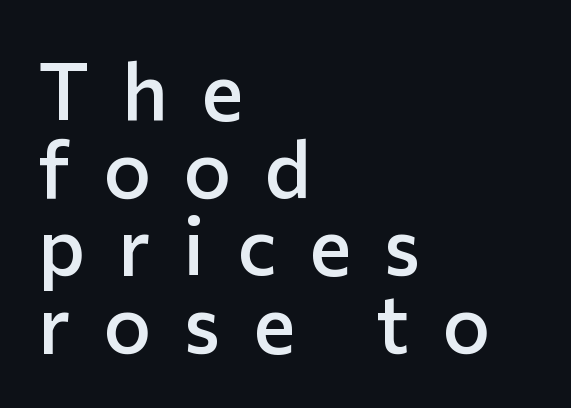
{"serif": "no", "italic": "no", "bold": "semi", "weight": "semibold", "width": "normal", "stroke_contrast": "low", "x_height": "medium", "monospaced": "no", "underline": "no", "align": "left", "line_spacing": "tight", "line_spacing_ratio": 0.97, "letter_spacing": "wide", "letter_spacing_em": 0.41, "glyph_px": 80}
